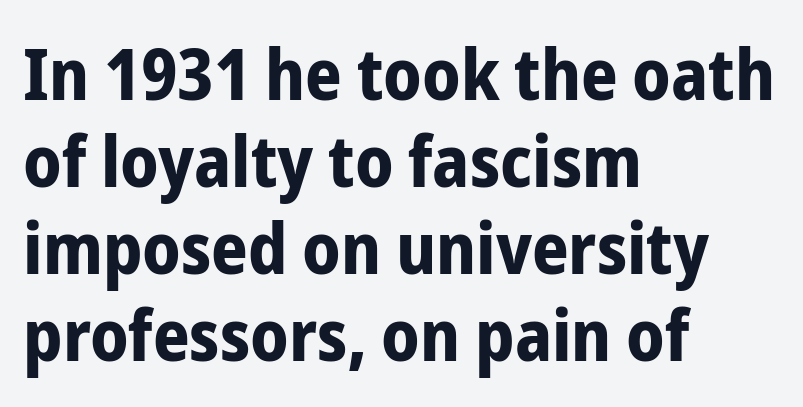
{"serif": "no", "italic": "no", "bold": "yes", "weight": "bold", "width": "condensed", "stroke_contrast": "low", "x_height": "medium", "monospaced": "no", "underline": "no", "align": "left", "line_spacing_ratio": 1.21, "letter_spacing": "normal", "letter_spacing_em": 0.0, "glyph_px": 72}
